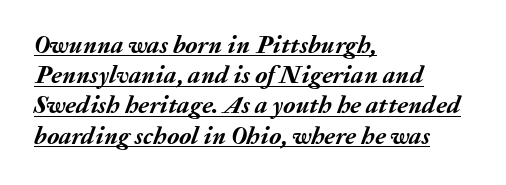
The image shows 25 px bold type, italic (leaning right); set left-aligned, line spacing 1.21x, normal letter spacing, underlined.
